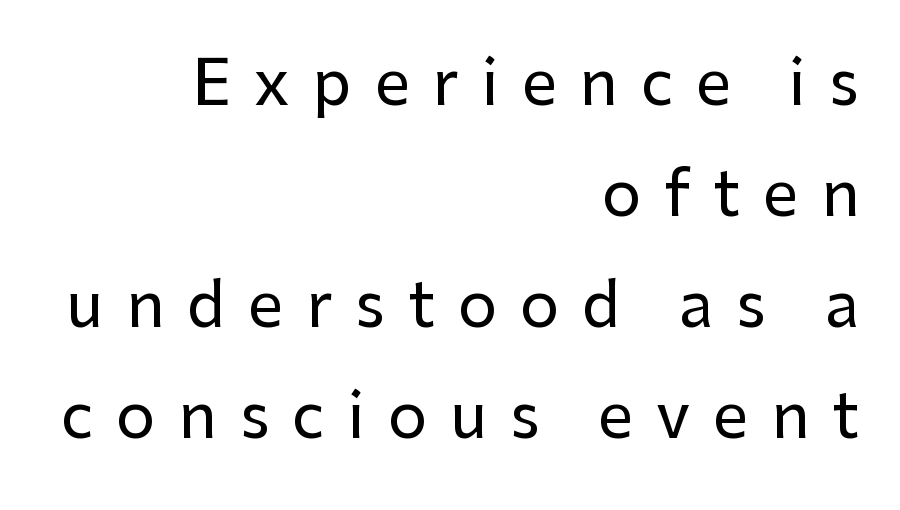
The image shows 62 px sans-serif type, upright; set right-aligned, line spacing 1.79x, unusually wide letter spacing (+0.37 em), not underlined; low stroke contrast and a medium x-height.
